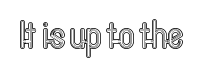
The image shows 39 px condensed type, upright; set normal letter spacing, not underlined; a medium x-height.
